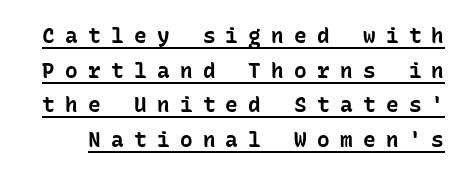
Each glyph is drawn with heavy, bold strokes. Look at the tracking — it's clearly loosened, letters drifting apart. This is underlined copy, the kind a proofreader might mark for attention. Interline gaps are of average width in this sample.
